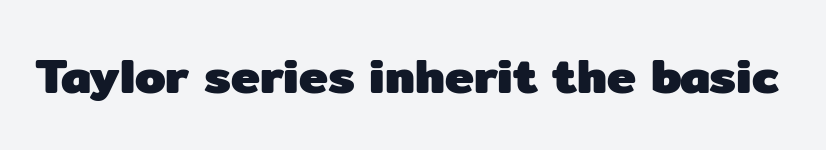
The image shows 49 px heavy sans-serif type, upright; set normal letter spacing, not underlined; low stroke contrast and a medium x-height.
